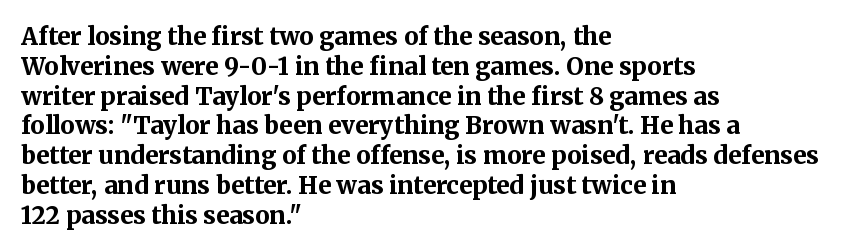
The image shows 24 px bold type, upright; set left-aligned, line spacing 1.24x, normal letter spacing, not underlined.
